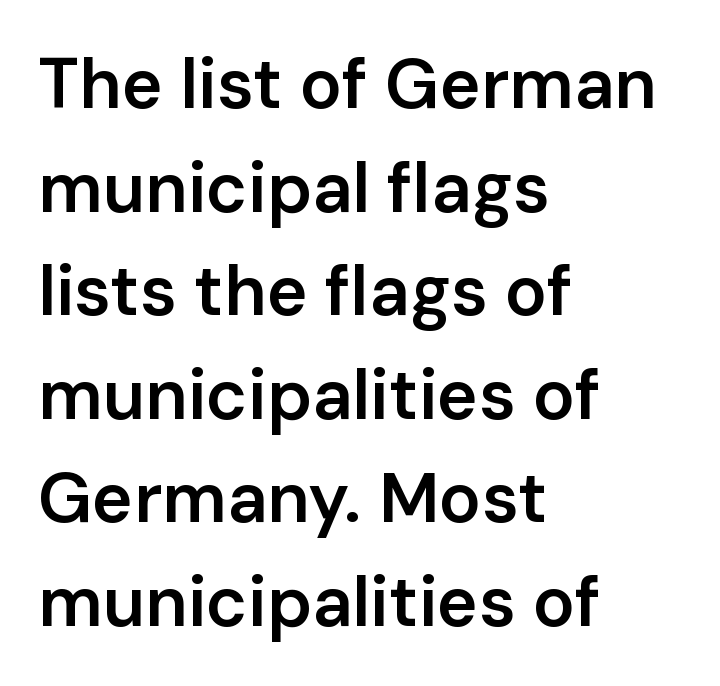
The image shows 70 px semibold sans-serif type, upright; set left-aligned, normal line spacing (1.48x), normal letter spacing, not underlined; low stroke contrast and a medium x-height.
